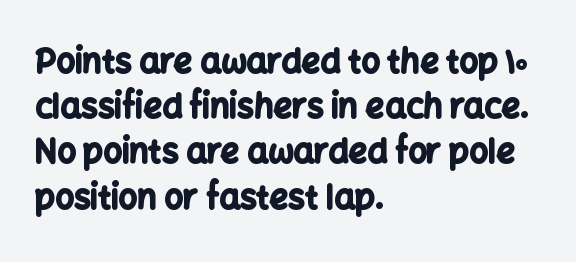
Whoever set this chose a conventional vertical rhythm. Are there feet on the stems? There aren't — it's a sans. Character widths vary here, with narrow letters taking less room than wide ones. Descenders hang freely into open space.
